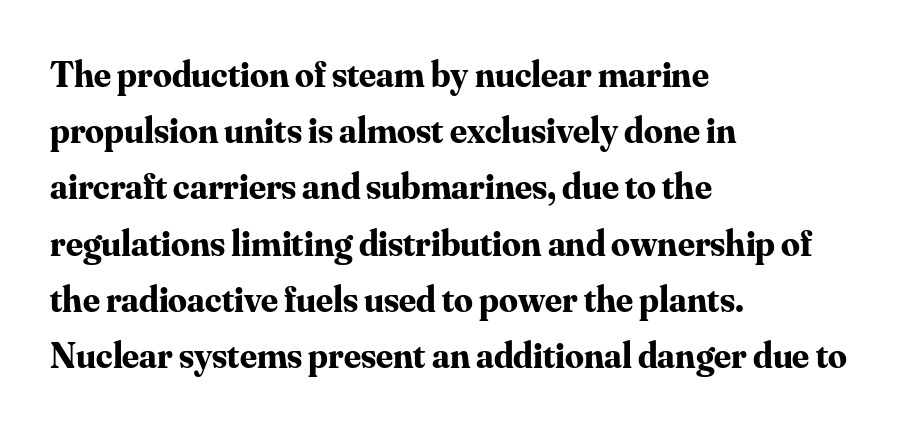
The image shows 37 px bold serif type, upright; set left-aligned, normal line spacing (1.52x), normal letter spacing, not underlined; medium stroke contrast and a small x-height.
